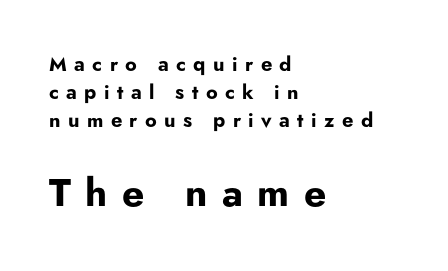
Q: Is the text bold? A: Yes.
Q: Is the text italic (slanted)? A: No, it is upright.
Q: Is the typeface a serif or a sans-serif typeface? A: Sans-serif.
Q: Is the text underlined? A: No.
Q: How is the paragraph aligned? A: Left-aligned.
Q: Is the spacing between letters normal or unusually wide? A: Unusually wide.
Q: Is the spacing between lines tight, normal or loose? A: Normal.
Q: Which block of text is set in a larger size, the first (top) or the second (bottom)? A: The second (bottom) one.
Q: Width (condensed, normal, or wide)? A: Normal.
Q: Stroke contrast? A: Low.
Q: x-height? A: Small.
Q: Monospaced? A: No.
